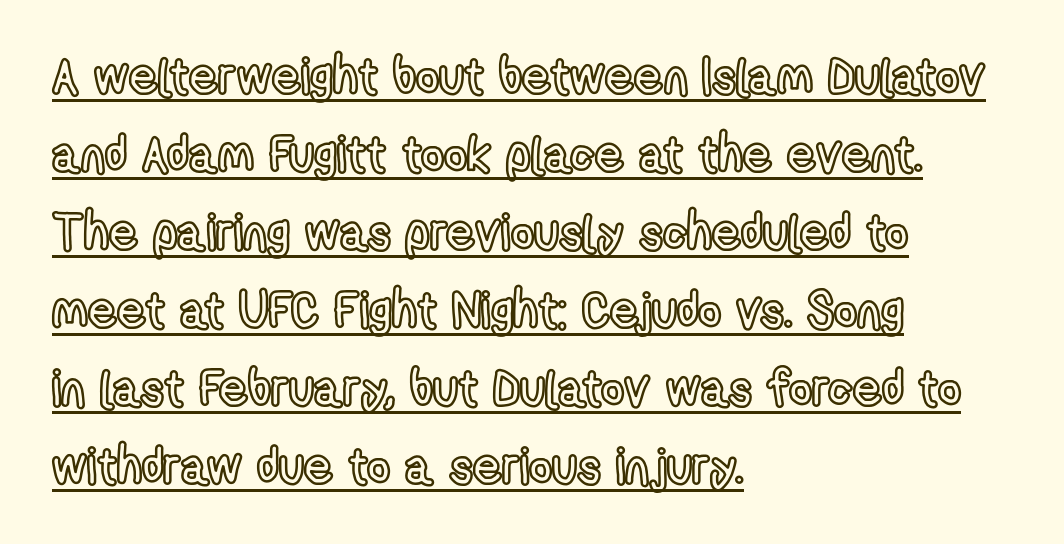
Beneath each row of characters lies a ruled line. The text block is weighted toward the left margin, trailing off unevenly rightward. Characters follow at the spacing the type designer built in. Posture: straight, roman, zero tilt. How would I describe the line gaps? Plain and ordinary.
